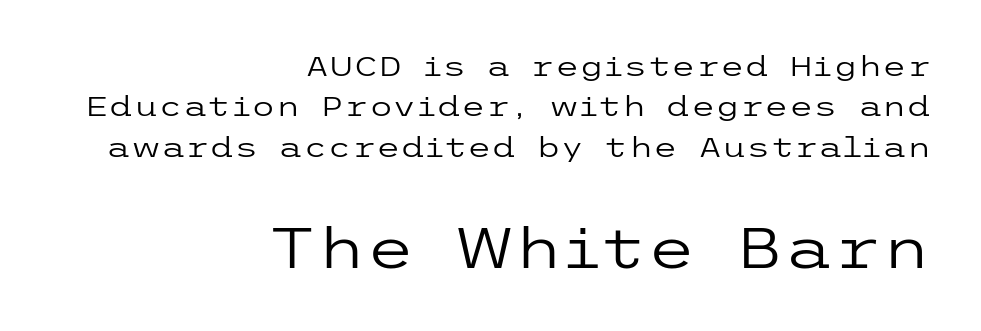
Leading matches the norm, producing a regular column. These lines stack with their right ends in a neat column. The face looks like a standard text weight, possibly lighter. Tracking value appears to be zero — textbook default spacing.
